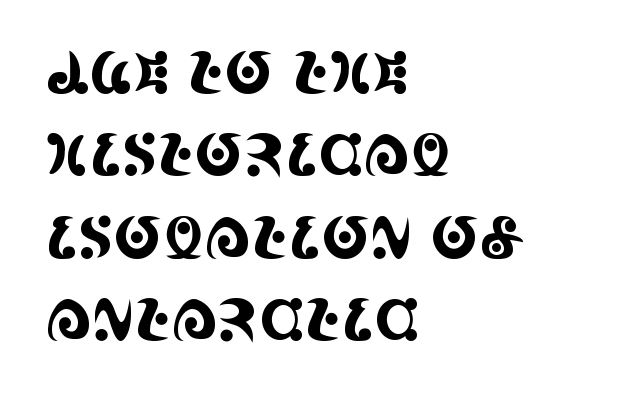
Q: Is the text italic (slanted)? A: No, it is upright.
Q: Is the typeface a serif or a sans-serif typeface? A: Serif.
Q: Is the text underlined? A: No.
Q: How is the paragraph aligned? A: Left-aligned.
Q: Is the spacing between letters normal or unusually wide? A: Normal.
Q: Is the spacing between lines tight, normal or loose? A: Normal.
Q: Width (condensed, normal, or wide)? A: Condensed.
Q: x-height? A: Large.
Q: Monospaced? A: No.
